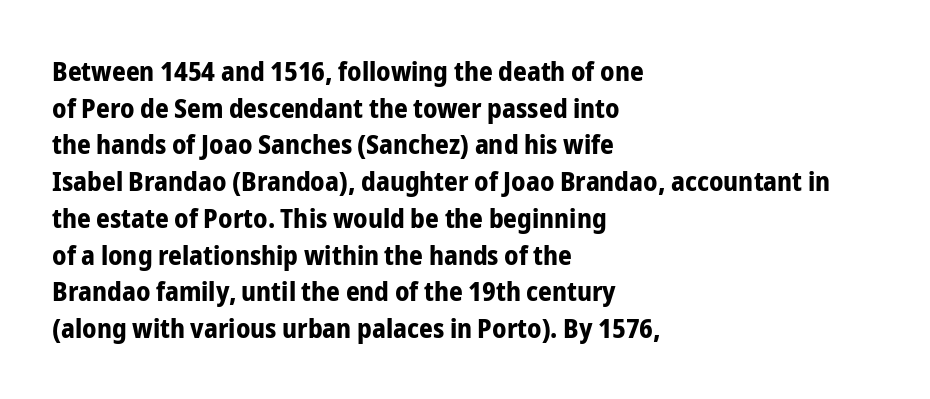
Casual observation: everything's shoved over to the left. Look at the tracking — it's just the regular setting, nothing added. The rendering uses a moderate line-height, typical for paragraphs. Decoration check: the copy has no underline. The face used here has the dense, thick strokes of a bold. The typography opts for an upright posture over an oblique one.
